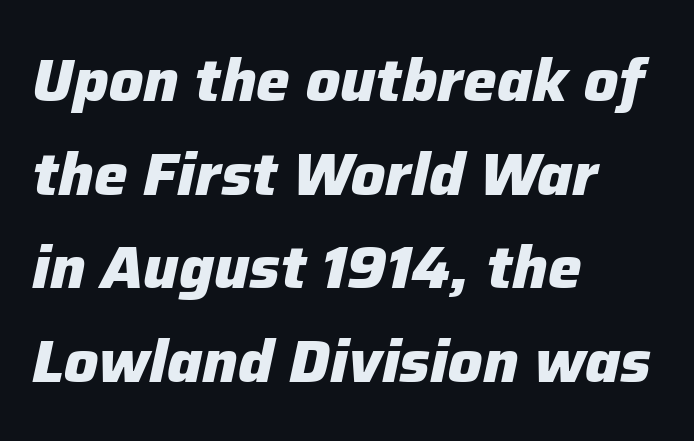
{"italic": "yes", "lean": "right", "slant_degrees": 12, "bold": "yes", "weight": "heavy", "width": "normal", "stroke_contrast": "low", "x_height": "medium", "monospaced": "no", "underline": "no", "align": "left", "line_spacing": "normal", "line_spacing_ratio": 1.56, "letter_spacing": "normal", "letter_spacing_em": 0.0, "glyph_px": 60}
